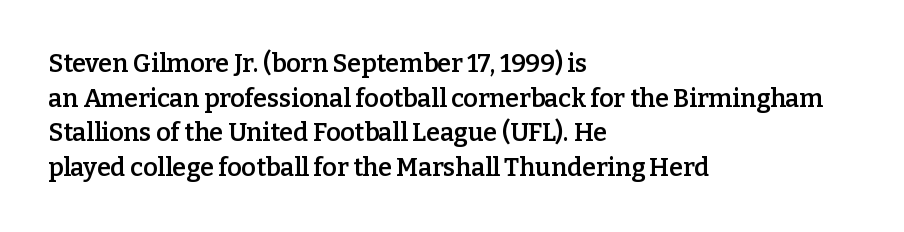
Q: Is the text bold? A: Semi-bold.
Q: Is the text italic (slanted)? A: No, it is upright.
Q: Is the text underlined? A: No.
Q: How is the paragraph aligned? A: Left-aligned.
Q: Is the spacing between letters normal or unusually wide? A: Normal.
Q: Is the spacing between lines tight, normal or loose? A: Normal.
